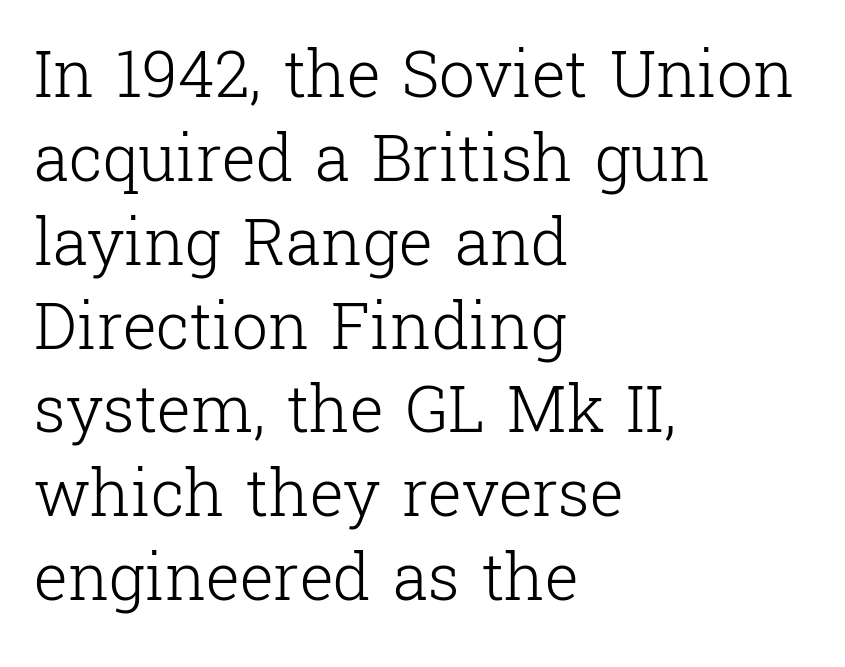
The image shows 64 px light serif type, upright; set left-aligned, normal line spacing (1.31x), normal letter spacing, not underlined; low stroke contrast and a medium x-height.
